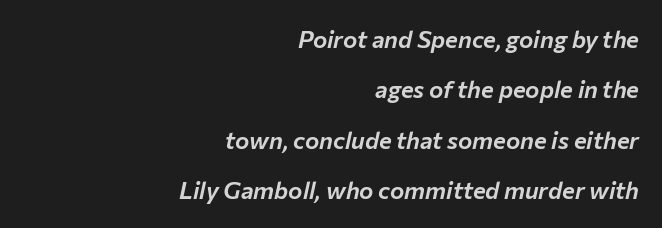
Q: Is the text italic (slanted)? A: Yes, it leans right by about 12 degrees.
Q: Is the text underlined? A: No.
Q: How is the paragraph aligned? A: Right-aligned.
Q: Is the spacing between letters normal or unusually wide? A: Normal.
Q: Is the spacing between lines tight, normal or loose? A: Loose.
